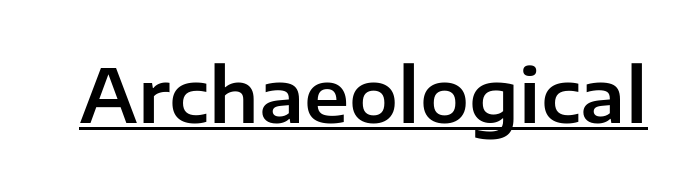
The image shows 73 px sans-serif type, upright; set normal letter spacing, underlined; low stroke contrast and a medium x-height.
